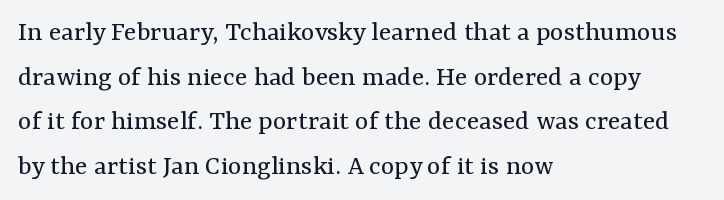
Check where the strokes stop: tiny serifs finish them off. The lettering stays uniformly vertical, giving the passage a roman look. The font is comparable to plain body text, perhaps lighter. This sample has the flowing, uneven cadence of proportional lettering.
